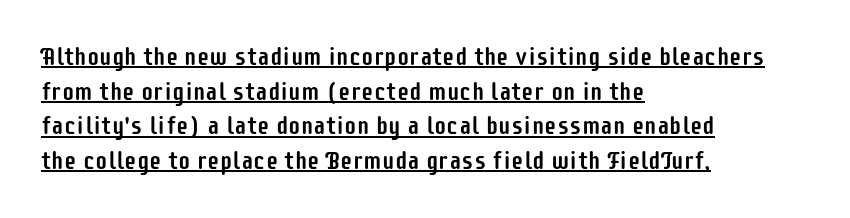
You can see a thin bar hugging the bottom of the glyphs. If you drew a ruler down the left edge, every line would touch it. The type is set solid horizontally, with unmodified tracking. Whoever set this chose a conventional vertical rhythm.
